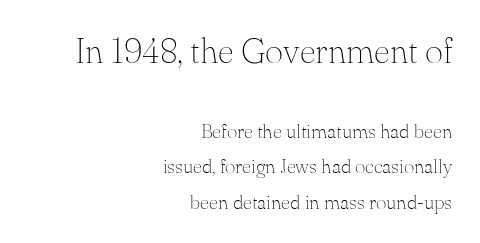
Q: Is the text bold? A: No.
Q: Is the text italic (slanted)? A: No, it is upright.
Q: Is the typeface a serif or a sans-serif typeface? A: Serif.
Q: Is the text underlined? A: No.
Q: How is the paragraph aligned? A: Right-aligned.
Q: Is the spacing between letters normal or unusually wide? A: Normal.
Q: Which block of text is set in a larger size, the first (top) or the second (bottom)? A: The first (top) one.
Q: Width (condensed, normal, or wide)? A: Normal.
Q: Stroke contrast? A: Medium.
Q: x-height? A: Small.
Q: Monospaced? A: No.
